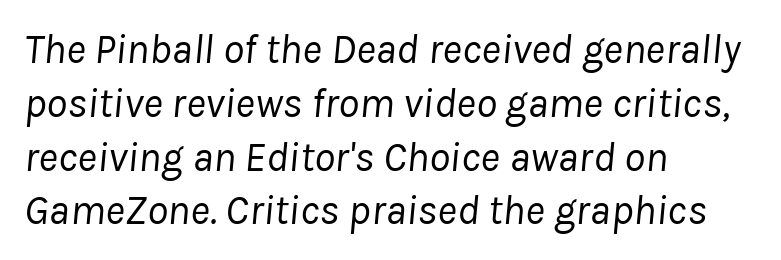
The text block is weighted toward the left margin, trailing off unevenly rightward. Nothing heavy about these letters — not bold at all. No extra tracking has been applied to these lines. Students, observe: this is what conventionally led text looks like. Spacing verdict: proportional, widths tailored to each character.
